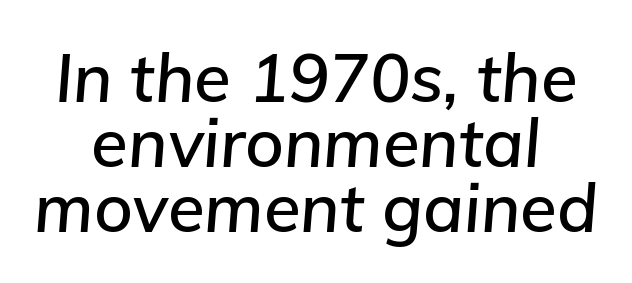
The rendering keeps characters at their native spacing. A clean baseline with only descenders dipping below it. An italicized treatment has been applied to the whole sample. Note the varied advance widths — an 'i' is clearly narrower than an 'm'. Very little white space separates one row of letters from the next.
